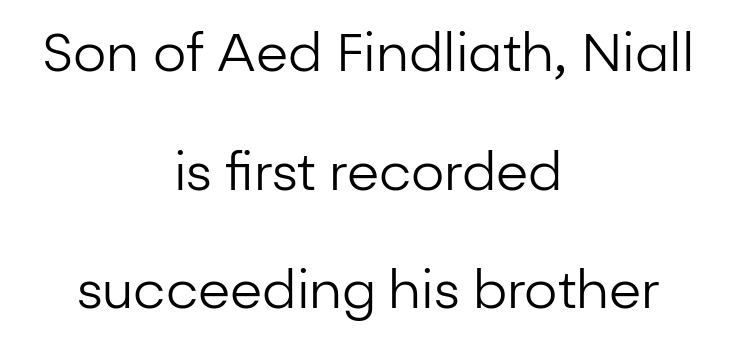
Stroke thickness stays within the range of a standard reading face or lighter. The area under the type is left untouched. Horizontally, the lines are justified to the midpoint only. The gaps between neighbouring characters are ordinary and unremarkable. Do the letters lean? They stand straight.
